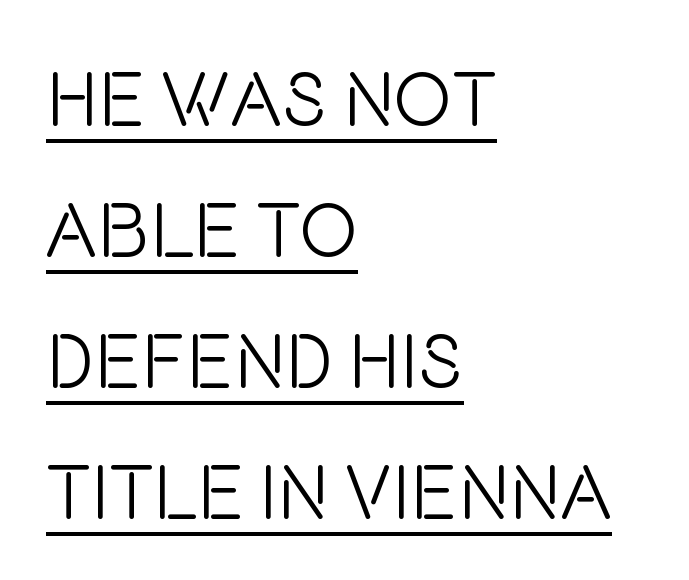
Every word sits above its own underline. Is this a fixed-width face? No — the glyphs have proportional, varying widths. Interline gaps are of average width in this sample. Casual observation: everything's shoved over to the left. The typesetting does not lean heavy: it is not bold. Is there any slant? The stems are plumb.
